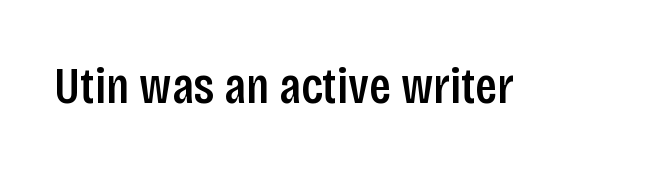
The font's upright variant was chosen for this text. Each word holds together tightly as a unit, with standard inter-letter gaps. The rendering uses natural spacing where letterforms have individual widths. Each letter's strokes conclude bluntly, with no projecting serifs. The foot of each line stays bare and open.
